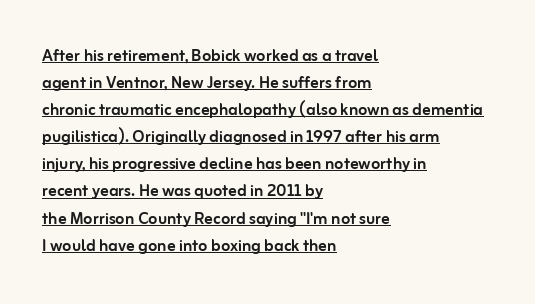
Q: Is the text italic (slanted)? A: No, it is upright.
Q: Is the text underlined? A: Yes.
Q: How is the paragraph aligned? A: Left-aligned.
Q: Is the spacing between letters normal or unusually wide? A: Normal.
Q: Is the spacing between lines tight, normal or loose? A: Normal.
